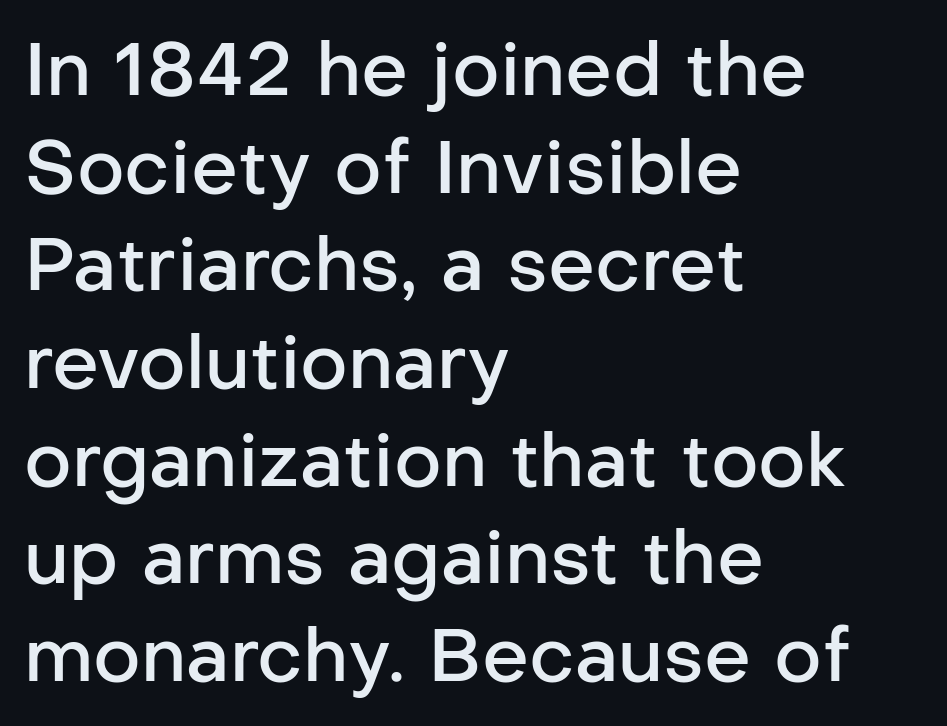
The image shows 74 px semibold sans-serif type, upright; set left-aligned, normal line spacing (1.32x), normal letter spacing, not underlined; low stroke contrast and a medium x-height.
